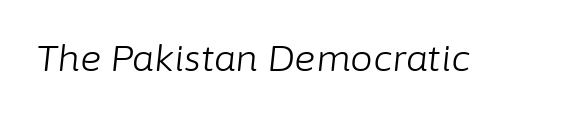
{"italic": "yes", "lean": "right", "slant_degrees": 6, "bold": "no", "weight": "light", "width": "normal", "stroke_contrast": "low", "x_height": "medium", "monospaced": "no", "underline": "no", "letter_spacing": "normal", "letter_spacing_em": 0.0, "glyph_px": 36}
